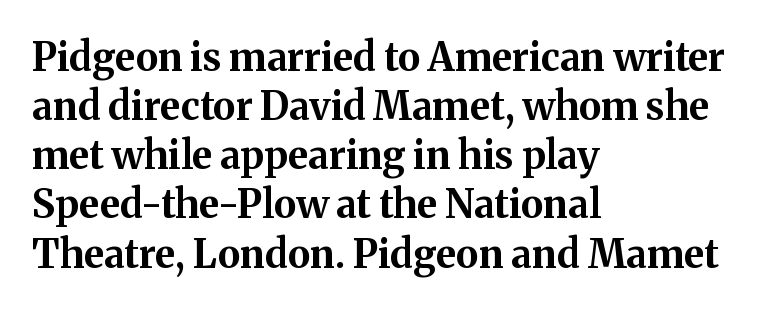
The image shows 39 px bold serif type, upright; set left-aligned, normal line spacing (1.26x), normal letter spacing, not underlined; medium stroke contrast and a medium x-height.
